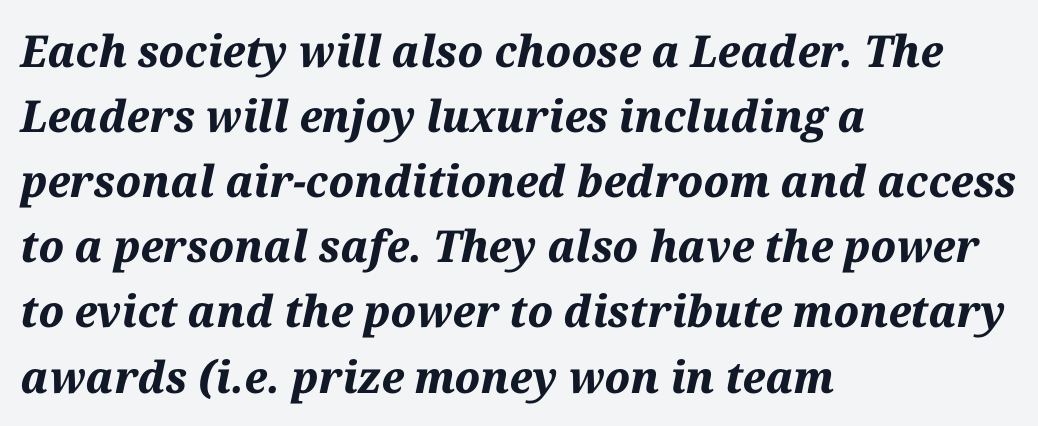
{"italic": "yes", "lean": "right", "slant_degrees": 12, "bold": "yes", "weight": "bold", "width": "normal", "stroke_contrast": "medium", "x_height": "medium", "monospaced": "no", "underline": "no", "align": "left", "line_spacing": "normal", "line_spacing_ratio": 1.48, "letter_spacing": "normal", "letter_spacing_em": 0.0, "glyph_px": 44}
